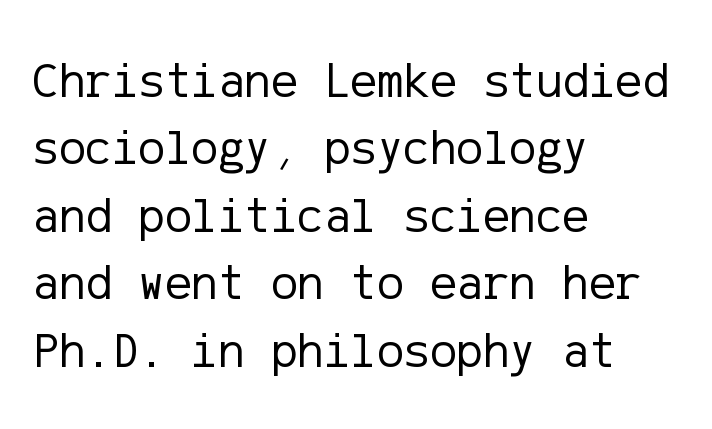
The lines are quadded left. Regular leading. You can tell from the bare stems that sans-serif type was used. The space beneath each line is pristine and unruled. Ink coverage per letter is moderate at most.
